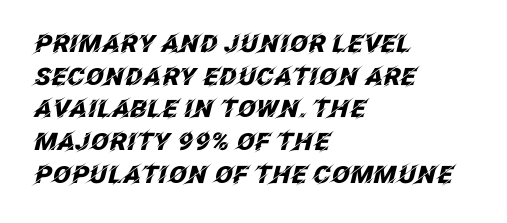
Q: Is the text bold? A: Yes.
Q: Is the text italic (slanted)? A: Yes, it leans right by about 12 degrees.
Q: Is the text underlined? A: No.
Q: How is the paragraph aligned? A: Left-aligned.
Q: Is the spacing between letters normal or unusually wide? A: Normal.
Q: Is the spacing between lines tight, normal or loose? A: Normal.
